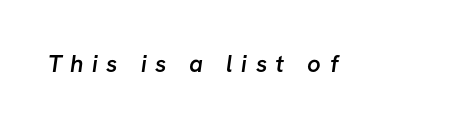
The image shows 24 px text type; set unusually wide letter spacing (+0.35 em), not underlined.
